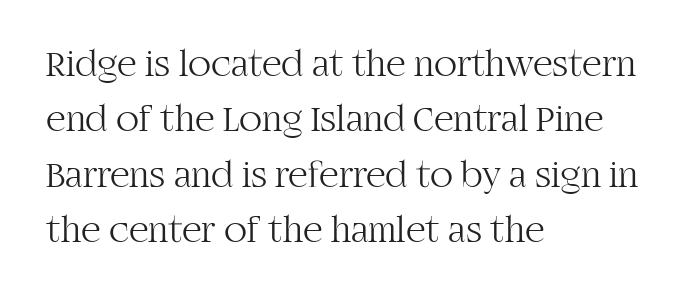
The lines in this sample share a left origin and differ only in where they stop. Spacing between characters is what you'd get straight out of the box. Spacing verdict: proportional, widths tailored to each character. The type family on display is of the serif kind. The words here are not underlined. Vertical strokes here are truly vertical.
